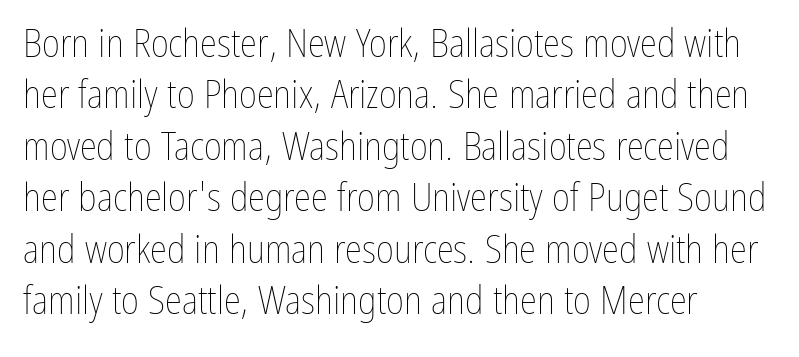
{"italic": "no", "bold": "no", "weight": "thin", "width": "condensed", "stroke_contrast": "low", "x_height": "medium", "monospaced": "no", "underline": "no", "align": "left", "line_spacing": "normal", "line_spacing_ratio": 1.32, "letter_spacing": "normal", "letter_spacing_em": 0.0, "glyph_px": 39}
